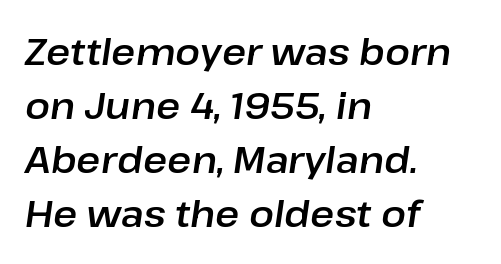
No word sits above an underline. The letters are slanted; this is an italic face. Is this a fixed-width face? No — the glyphs have proportional, varying widths. Vertical spacing — default. Each line starts at the same left margin while the right side varies. Glyph-to-glyph distance matches everyday printed text.
